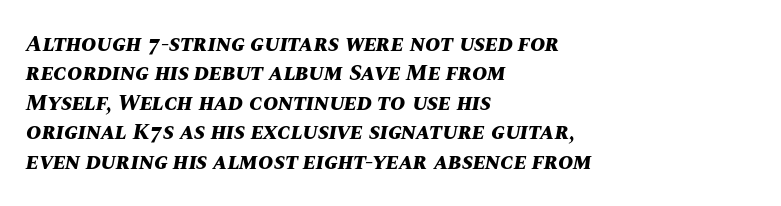
{"italic": "yes", "lean": "right", "slant_degrees": 10, "bold": "yes", "underline": "no", "align": "left", "line_spacing": "normal", "line_spacing_ratio": 1.28, "letter_spacing": "normal", "letter_spacing_em": 0.0, "glyph_px": 23}
